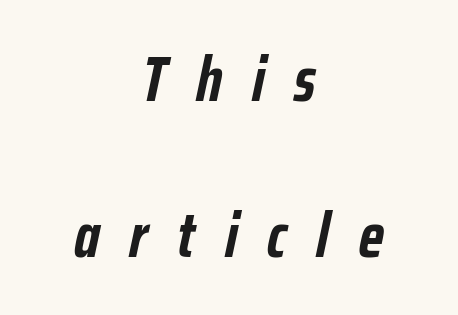
The image shows 63 px semibold, condensed type, italic (leaning right); set centered, loose line spacing (2.48x), unusually wide letter spacing (+0.47 em), not underlined; low stroke contrast and a medium x-height.
